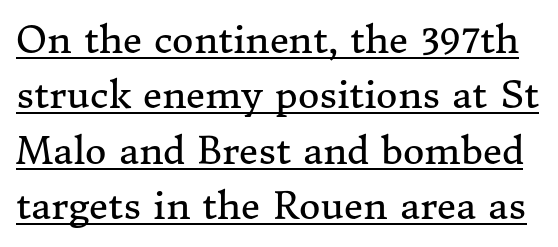
Q: Is the text bold? A: No.
Q: Is the text italic (slanted)? A: No, it is upright.
Q: Is the typeface a serif or a sans-serif typeface? A: Serif.
Q: Is the text underlined? A: Yes.
Q: Is the spacing between letters normal or unusually wide? A: Normal.
Q: Is the spacing between lines tight, normal or loose? A: Normal.
Q: Width (condensed, normal, or wide)? A: Normal.
Q: Stroke contrast? A: Medium.
Q: x-height? A: Medium.
Q: Monospaced? A: No.
